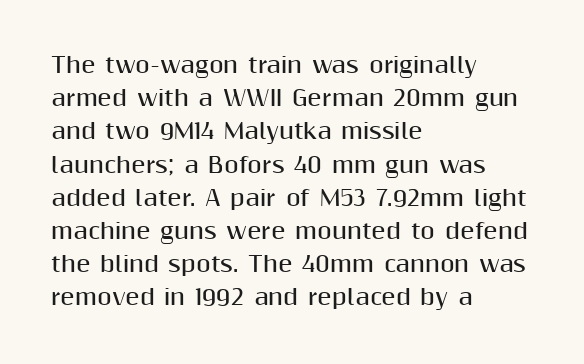
{"italic": "no", "bold": "yes", "underline": "no", "align": "left", "line_spacing": "normal", "line_spacing_ratio": 1.58, "letter_spacing": "normal", "letter_spacing_em": 0.0, "glyph_px": 21}
